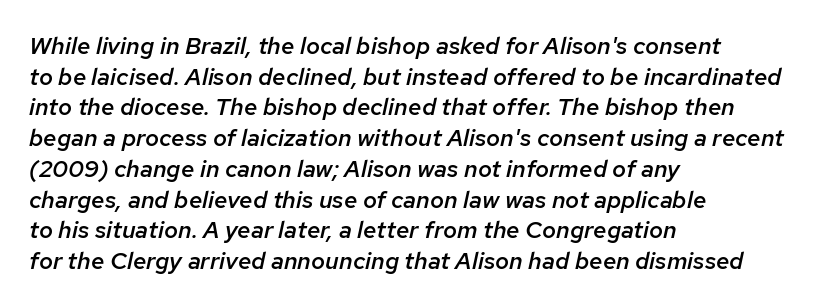
Q: Is the text bold? A: Semi-bold.
Q: Is the text italic (slanted)? A: Yes, it leans right by about 12 degrees.
Q: Is the text underlined? A: No.
Q: How is the paragraph aligned? A: Left-aligned.
Q: Is the spacing between letters normal or unusually wide? A: Normal.
Q: Is the spacing between lines tight, normal or loose? A: Normal.
